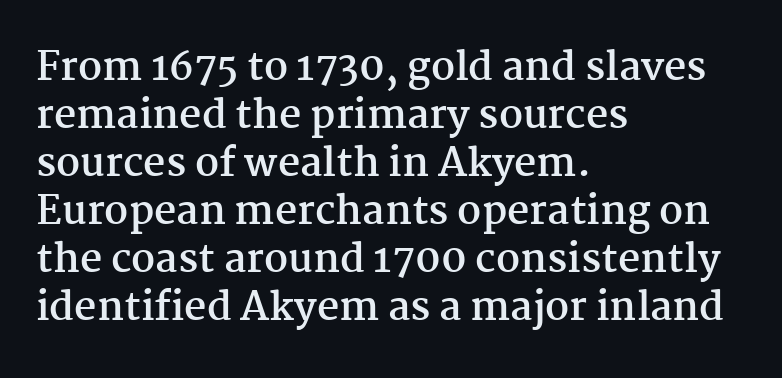
{"serif": "yes", "italic": "no", "bold": "yes", "weight": "semibold", "width": "normal", "stroke_contrast": "medium", "x_height": "medium", "monospaced": "no", "underline": "no", "align": "left", "line_spacing_ratio": 1.23, "letter_spacing": "normal", "letter_spacing_em": 0.0, "glyph_px": 39}
